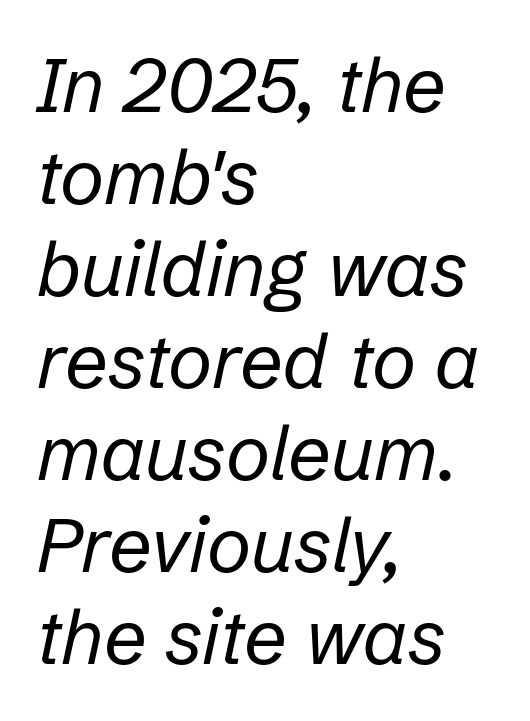
Line beginnings align vertically; line endings do not. The specimen reads as italic at a glance. The specimen omits any rule beneath the text block's lines. The font sits on the lighter half of the weight spectrum, regular included. This sample has the flowing, uneven cadence of proportional lettering.
